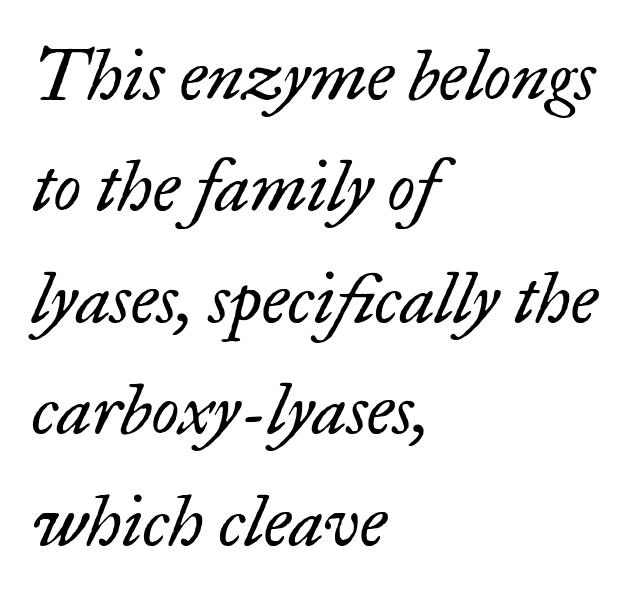
The lines are quadded left. Looks like regular typesetting: each glyph gets only the width it needs. You can tell from the footed stems that serif type was used. Descenders hang freely into open space.
